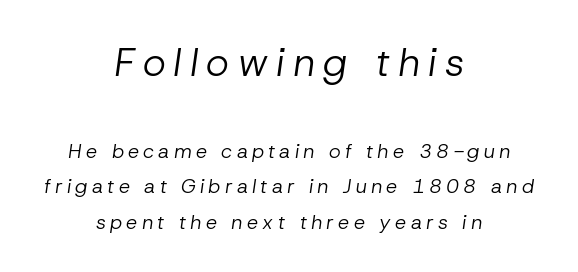
{"italic": "yes", "lean": "right", "slant_degrees": 8, "bold": "no", "weight": "regular", "width": "normal", "stroke_contrast": "low", "x_height": "medium", "monospaced": "no", "underline": "no", "align": "center", "line_spacing_ratio": 1.78, "letter_spacing": "wide", "letter_spacing_em": 0.21, "larger_block": "first", "size_ratio": 1.95, "glyph_px": 39}
